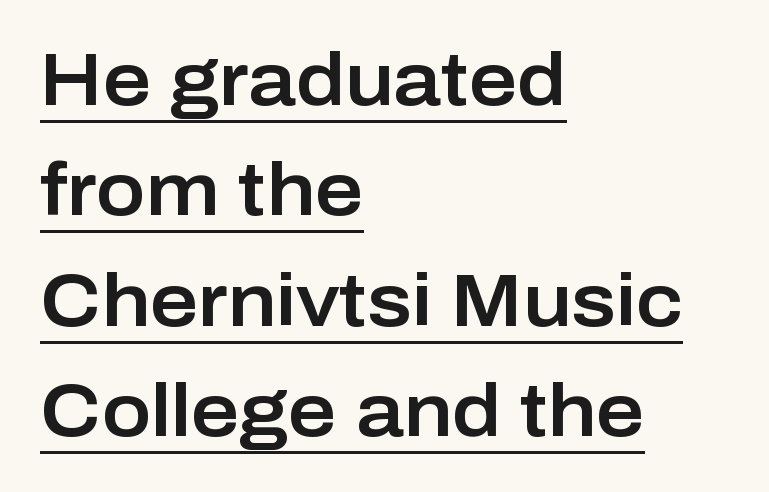
The image shows 74 px sans-serif type, upright; set left-aligned, normal line spacing (1.49x), normal letter spacing, underlined; low stroke contrast and a medium x-height.
